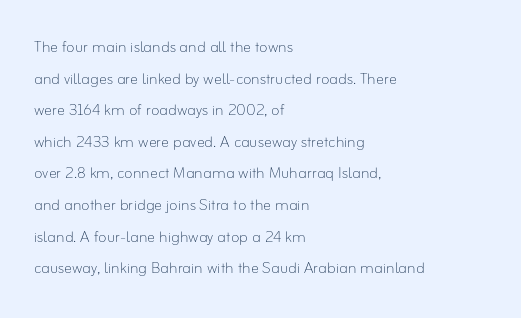
Teacher's note: observe the even left margin — that is flush-left alignment. The passage shown is not underscored anywhere. The rendering uses a moderate line-height, typical for paragraphs. Ascenders rise straight up at ninety degrees. Nobody touched the tracking dial on this one.
